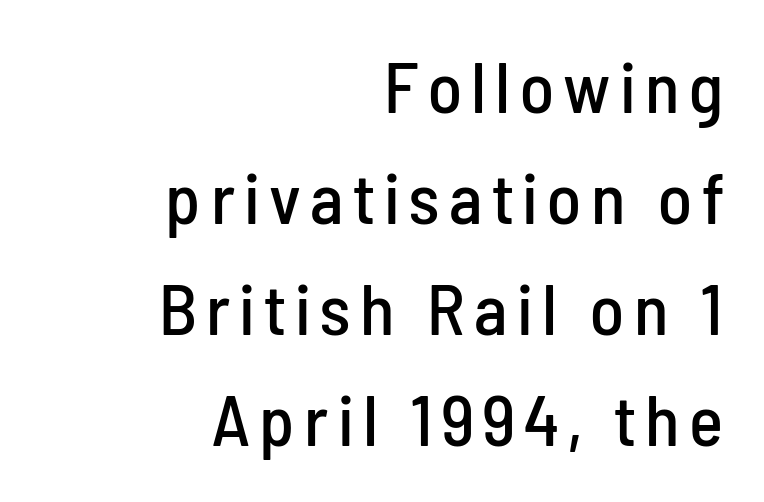
Q: Is the text italic (slanted)? A: No, it is upright.
Q: Is the typeface a serif or a sans-serif typeface? A: Sans-serif.
Q: Is the text underlined? A: No.
Q: How is the paragraph aligned? A: Right-aligned.
Q: Is the spacing between lines tight, normal or loose? A: Normal.
Q: Width (condensed, normal, or wide)? A: Condensed.
Q: Stroke contrast? A: Low.
Q: x-height? A: Medium.
Q: Monospaced? A: No.
